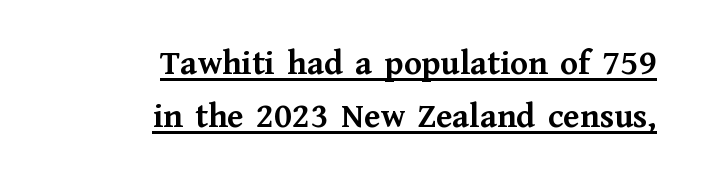
{"serif": "yes", "italic": "no", "bold": "yes", "weight": "semibold", "width": "normal", "stroke_contrast": "medium", "x_height": "medium", "monospaced": "no", "underline": "yes", "align": "right", "line_spacing": "normal", "line_spacing_ratio": 1.48, "letter_spacing": "normal", "letter_spacing_em": 0.0, "glyph_px": 36}
